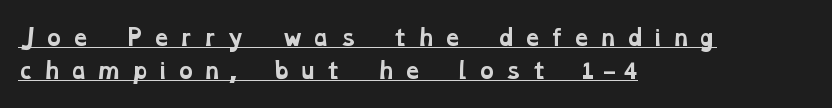
{"bold": "yes", "underline": "yes", "align": "left", "line_spacing": "normal", "line_spacing_ratio": 1.57, "letter_spacing": "wide", "letter_spacing_em": 0.4, "glyph_px": 21}
